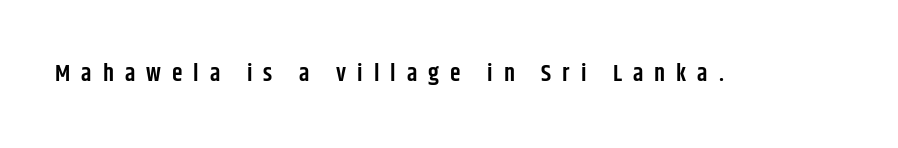
{"italic": "no", "bold": "semi", "underline": "no", "letter_spacing": "wide", "letter_spacing_em": 0.46, "glyph_px": 24}
